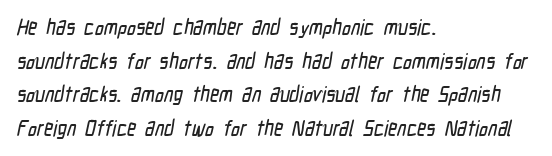
{"underline": "no", "align": "left", "line_spacing": "normal", "line_spacing_ratio": 1.53, "letter_spacing": "normal", "letter_spacing_em": 0.0, "glyph_px": 22}
